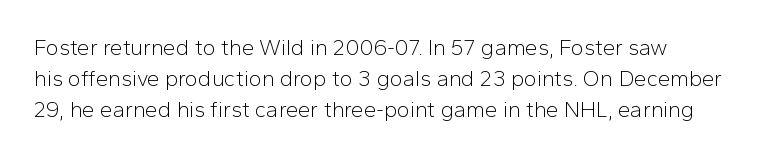
{"italic": "no", "bold": "no", "underline": "no", "line_spacing": "normal", "line_spacing_ratio": 1.4, "letter_spacing": "normal", "letter_spacing_em": 0.0, "glyph_px": 22}
